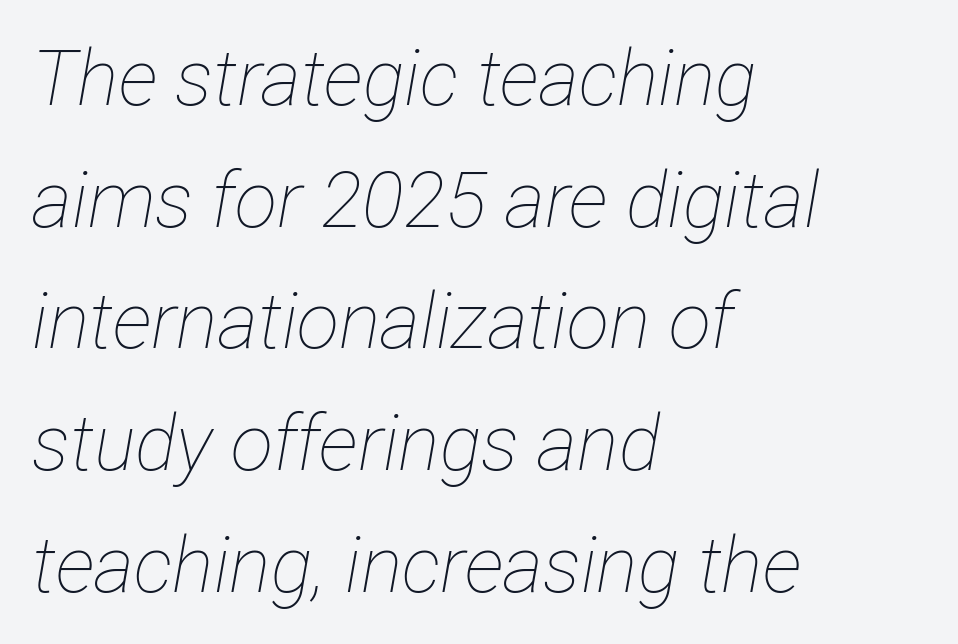
{"italic": "yes", "lean": "right", "slant_degrees": 12, "bold": "no", "weight": "thin", "width": "condensed", "stroke_contrast": "low", "x_height": "medium", "monospaced": "no", "underline": "no", "align": "left", "line_spacing": "normal", "line_spacing_ratio": 1.56, "letter_spacing": "normal", "letter_spacing_em": 0.0, "glyph_px": 78}
